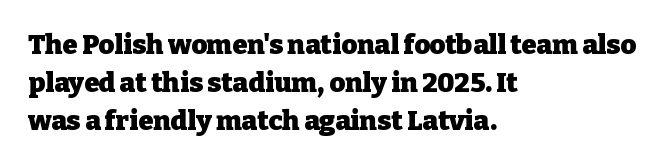
The image shows 27 px bold type, upright; set left-aligned, normal line spacing (1.41x), normal letter spacing, not underlined.
